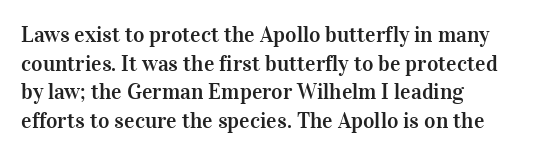
The image shows 22 px text type, upright; set left-aligned, normal line spacing (1.3x), normal letter spacing, not underlined.
